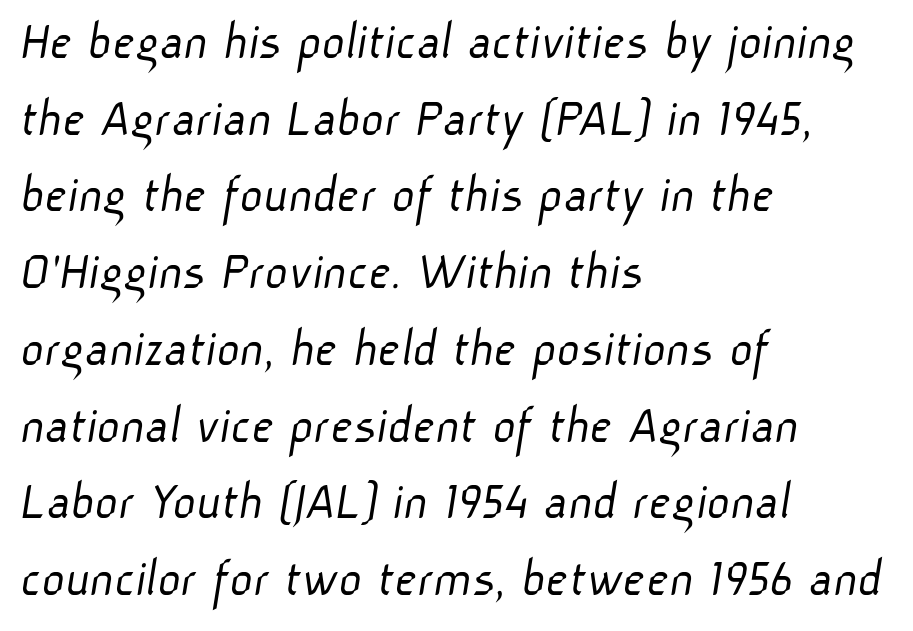
The image shows 56 px light sans-serif type; set left-aligned, normal line spacing (1.37x), normal letter spacing, not underlined; low stroke contrast and a medium x-height.
